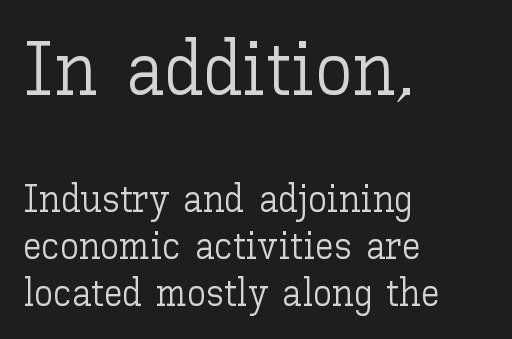
Q: Is the text bold? A: No.
Q: Is the text italic (slanted)? A: No, it is upright.
Q: Is the text underlined? A: No.
Q: How is the paragraph aligned? A: Left-aligned.
Q: Is the spacing between letters normal or unusually wide? A: Normal.
Q: Which block of text is set in a larger size, the first (top) or the second (bottom)? A: The first (top) one.
Q: Width (condensed, normal, or wide)? A: Normal.
Q: Stroke contrast? A: Low.
Q: x-height? A: Medium.
Q: Monospaced? A: No.
